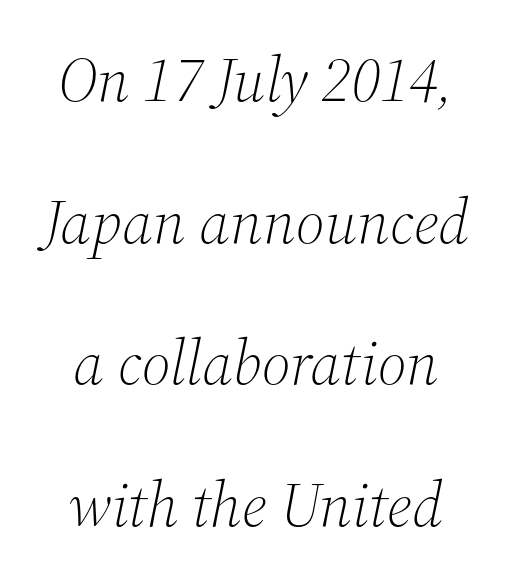
{"serif": "yes", "italic": "yes", "lean": "right", "slant_degrees": 12, "bold": "no", "weight": "light", "width": "normal", "stroke_contrast": "medium", "x_height": "medium", "monospaced": "no", "underline": "no", "align": "center", "line_spacing": "loose", "line_spacing_ratio": 2.25, "letter_spacing": "normal", "letter_spacing_em": 0.0, "glyph_px": 63}
